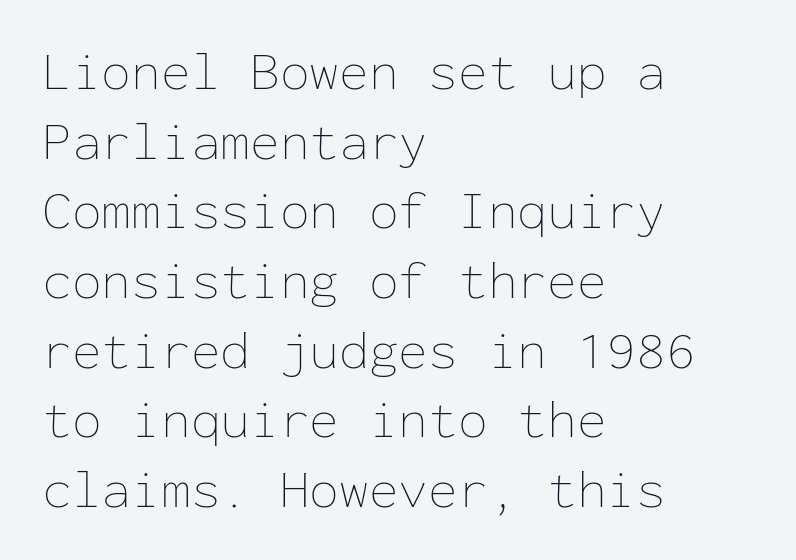
{"italic": "no", "bold": "no", "weight": "thin", "width": "normal", "stroke_contrast": "low", "x_height": "medium", "monospaced": "yes", "underline": "no", "align": "left", "line_spacing": "normal", "line_spacing_ratio": 1.29, "letter_spacing": "normal", "letter_spacing_em": 0.0, "glyph_px": 54}
